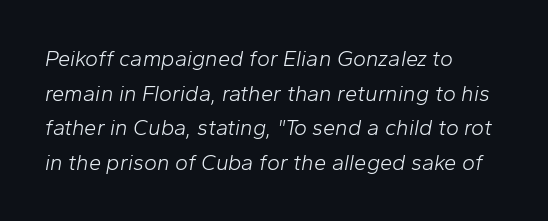
Horizontal bands of white between lines are of average thickness. Reading down the block, your eye returns to a fixed left position each line. Here the glyphs are tracked normally, forming tight word shapes. The face used here has a pronounced slope to its letters.
